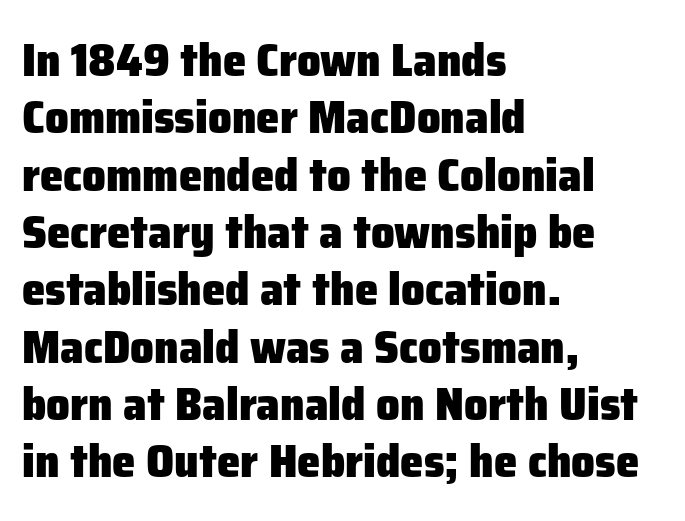
Q: Is the text bold? A: Yes.
Q: Is the text italic (slanted)? A: No, it is upright.
Q: Is the typeface a serif or a sans-serif typeface? A: Sans-serif.
Q: Is the text underlined? A: No.
Q: How is the paragraph aligned? A: Left-aligned.
Q: Is the spacing between letters normal or unusually wide? A: Normal.
Q: Width (condensed, normal, or wide)? A: Normal.
Q: Stroke contrast? A: Low.
Q: x-height? A: Medium.
Q: Monospaced? A: No.
